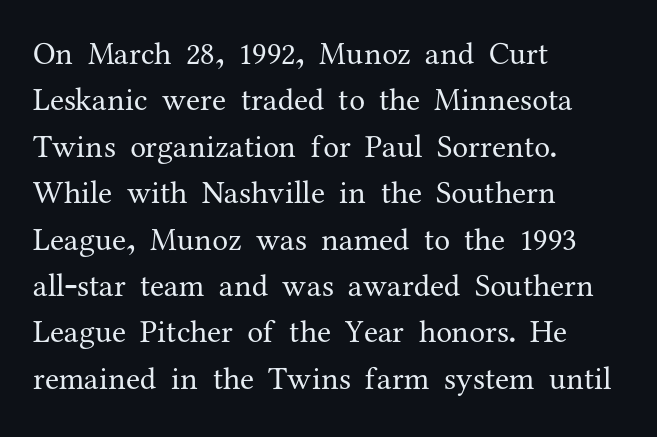
The image shows 32 px regular-weight serif type, upright; set left-aligned, normal line spacing (1.45x), normal letter spacing, not underlined; medium stroke contrast and a medium x-height.
